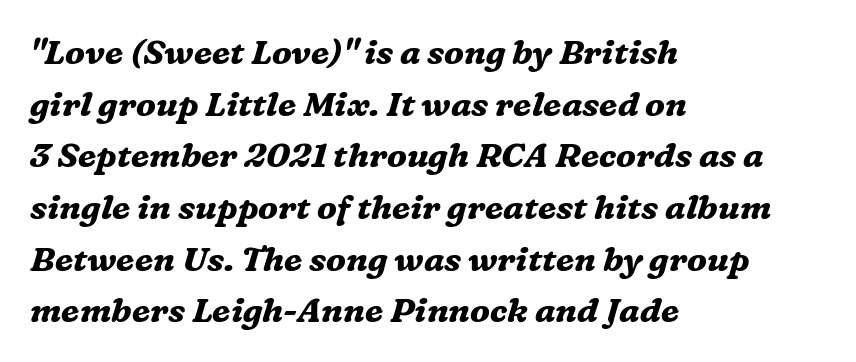
{"serif": "yes", "italic": "yes", "lean": "right", "slant_degrees": 16, "bold": "yes", "weight": "bold", "width": "normal", "stroke_contrast": "medium", "x_height": "medium", "monospaced": "no", "underline": "no", "align": "left", "line_spacing": "normal", "line_spacing_ratio": 1.52, "letter_spacing": "normal", "letter_spacing_em": 0.0, "glyph_px": 34}
